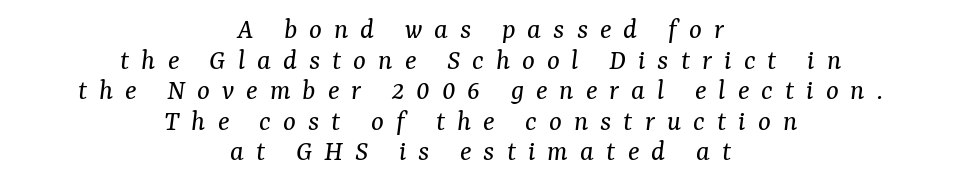
The image shows 30 px regular-weight serif type, italic (leaning right); set centered, tight line spacing (1.02x), unusually wide letter spacing (+0.4 em), not underlined; medium stroke contrast and a medium x-height.
